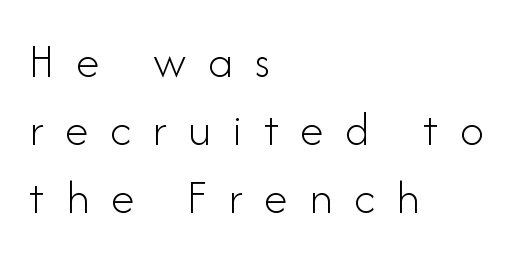
The image shows 48 px light sans-serif type, upright; set left-aligned, normal line spacing (1.42x), unusually wide letter spacing (+0.45 em), not underlined; low stroke contrast and a small x-height.
